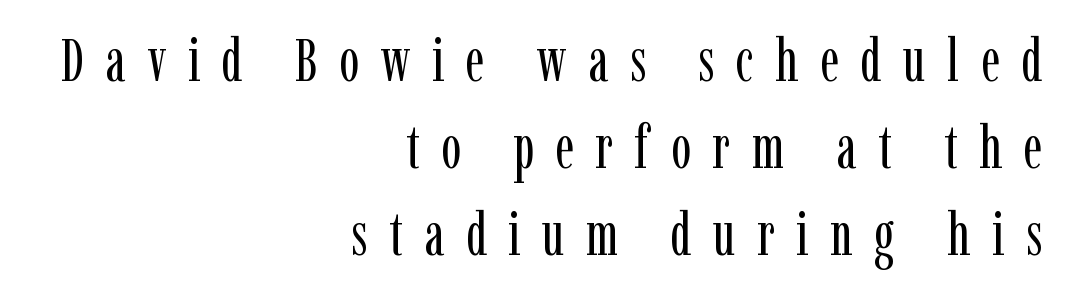
Where is the straight margin? On the right. The face used here is seriffed, in the tradition of book romans. A typesetter would call this leading conventional body-copy spacing. The lettering holds an erect, upright posture throughout.
